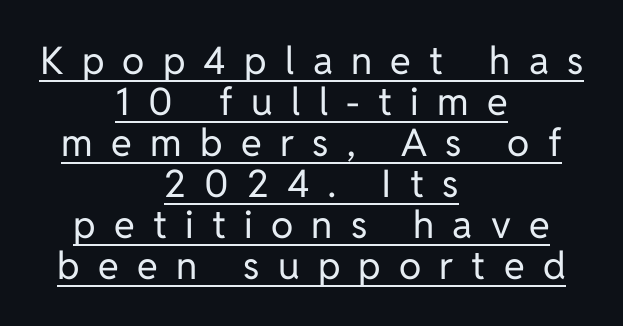
Q: Is the text bold? A: No.
Q: Is the text italic (slanted)? A: No, it is upright.
Q: Is the typeface a serif or a sans-serif typeface? A: Sans-serif.
Q: Is the text underlined? A: Yes.
Q: How is the paragraph aligned? A: Centered.
Q: Is the spacing between letters normal or unusually wide? A: Unusually wide.
Q: Is the spacing between lines tight, normal or loose? A: Tight.
Q: Width (condensed, normal, or wide)? A: Normal.
Q: Stroke contrast? A: Low.
Q: x-height? A: Medium.
Q: Monospaced? A: No.
